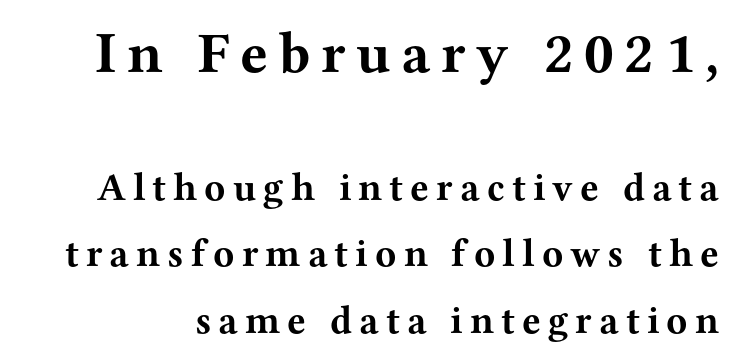
The image shows 58 px bold, wide serif type, upright; set normal line spacing (1.7x), not underlined; the first (top) block is 1.49x larger; medium stroke contrast and a medium x-height.
